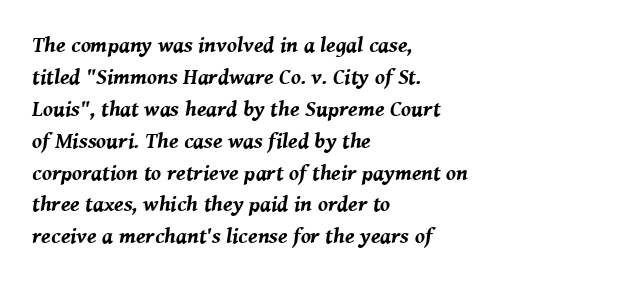
The image shows 22 px bold type, italic (leaning right); set left-aligned, normal line spacing (1.45x), normal letter spacing, not underlined.
